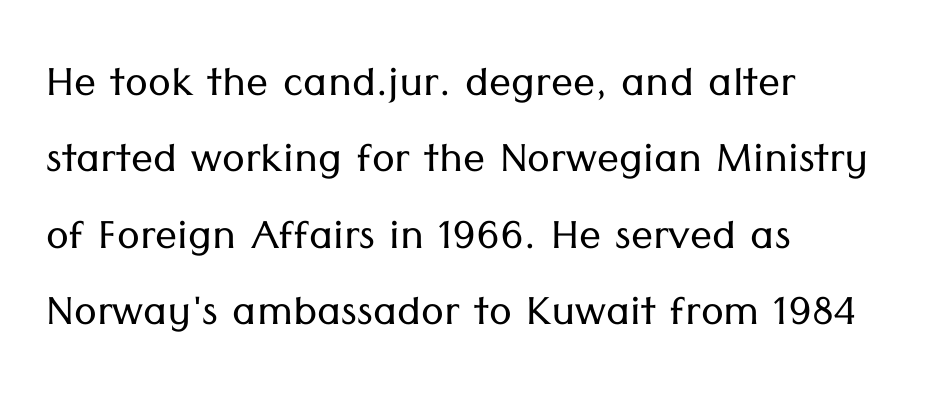
Each word holds together tightly as a unit, with standard inter-letter gaps. The specimen omits any rule beneath the text block's lines. Observe the absence of serifs on each vertical stroke in this sample. Vertical strokes here are truly vertical. The text block is weighted toward the left margin, trailing off unevenly rightward. If you measured baseline to baseline, you'd find a middling distance.
